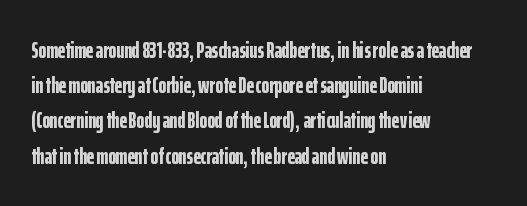
The image shows 23 px bold type, upright; set left-aligned, normal line spacing (1.53x), normal letter spacing, not underlined.
